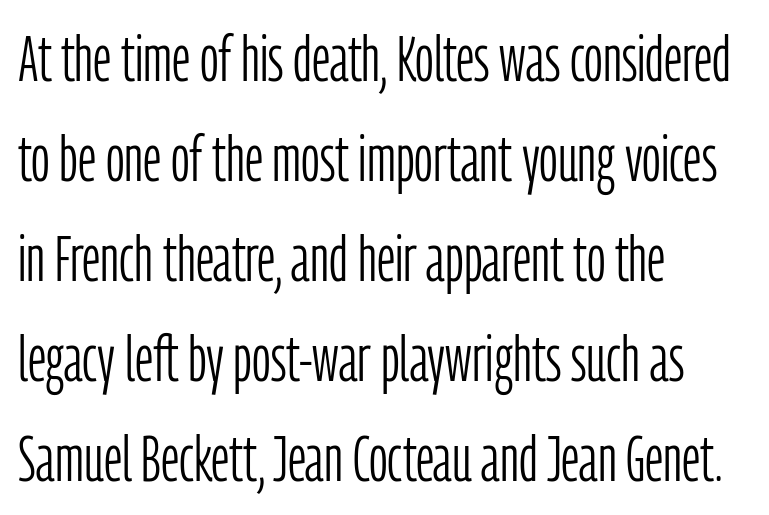
The image shows 65 px light, condensed sans-serif type, upright; set left-aligned, normal line spacing (1.54x), normal letter spacing, not underlined; low stroke contrast and a medium x-height.
